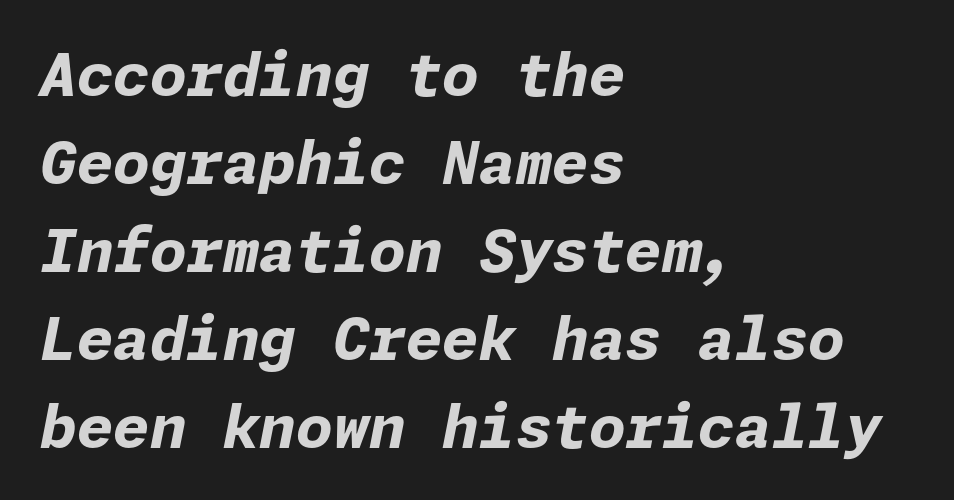
{"italic": "yes", "lean": "right", "slant_degrees": 11, "bold": "yes", "weight": "bold", "width": "normal", "stroke_contrast": "low", "x_height": "medium", "underline": "no", "align": "left", "line_spacing": "normal", "line_spacing_ratio": 1.49, "letter_spacing": "normal", "letter_spacing_em": 0.0, "glyph_px": 59}
